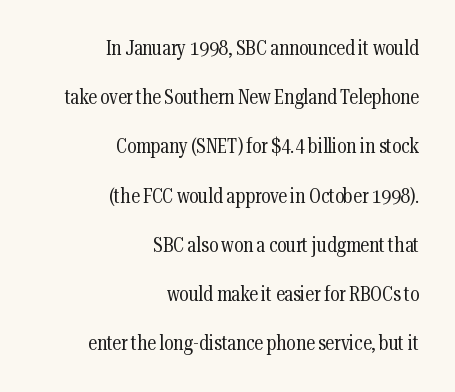
The image shows 20 px text type, upright; set right-aligned, loose line spacing (2.46x), normal letter spacing, not underlined.
